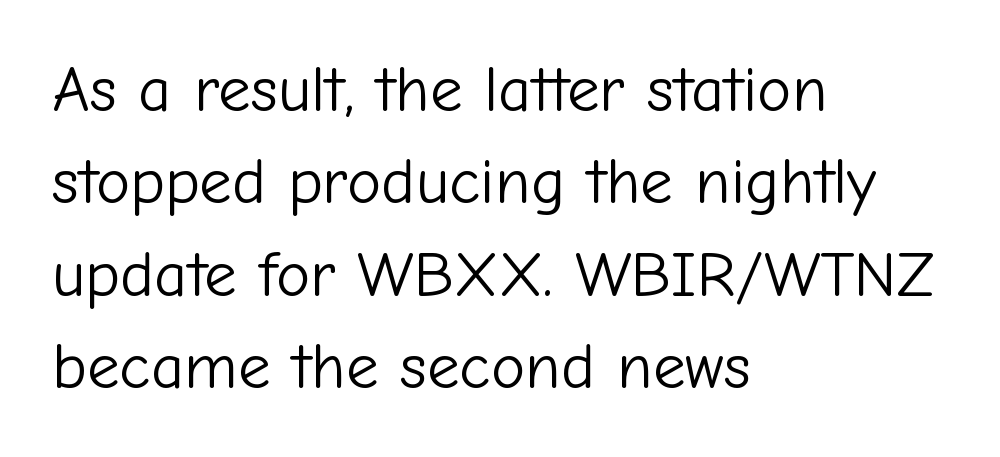
{"serif": "no", "italic": "no", "bold": "no", "weight": "light", "width": "normal", "stroke_contrast": "low", "x_height": "medium", "monospaced": "no", "underline": "no", "align": "left", "line_spacing": "normal", "line_spacing_ratio": 1.42, "letter_spacing": "normal", "letter_spacing_em": 0.0, "glyph_px": 65}
